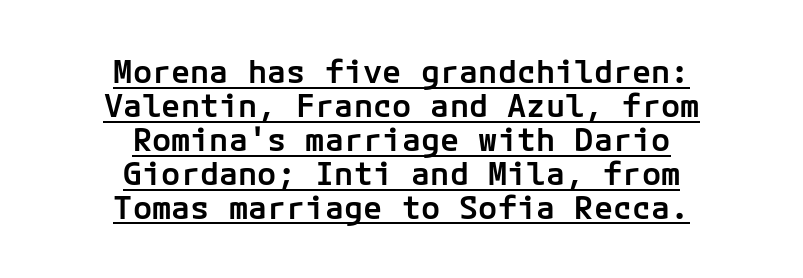
Bold? Not quite — semibold, heavier than regular but stopping short. Each line of the rendering has a horizontal stroke beneath the glyphs. You could barely slide anything between these rows. The letters carry no serifs — their stems end cleanly without finishing strokes. If you folded the block vertically in half, each line would mirror itself in length. The letters stand straight up with perfectly vertical stems.
